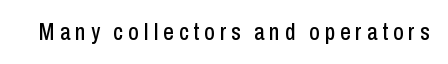
Each word looks stretched out because of the extra space between its letters. Type without underlining. The specimen reads as upright at a glance.
